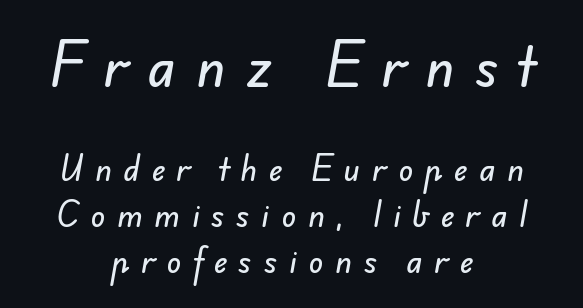
Q: Is the typeface a serif or a sans-serif typeface? A: Sans-serif.
Q: Is the text underlined? A: No.
Q: How is the paragraph aligned? A: Centered.
Q: Is the spacing between letters normal or unusually wide? A: Unusually wide.
Q: Is the spacing between lines tight, normal or loose? A: Normal.
Q: Which block of text is set in a larger size, the first (top) or the second (bottom)? A: The first (top) one.
Q: Width (condensed, normal, or wide)? A: Normal.
Q: Stroke contrast? A: Low.
Q: x-height? A: Small.
Q: Monospaced? A: No.
